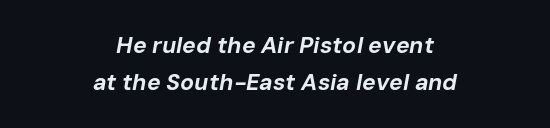
{"italic": "yes", "lean": "right", "slant_degrees": 10, "bold": "yes", "underline": "no", "align": "center", "line_spacing": "normal", "line_spacing_ratio": 1.59, "letter_spacing": "normal", "letter_spacing_em": 0.0, "glyph_px": 23}
